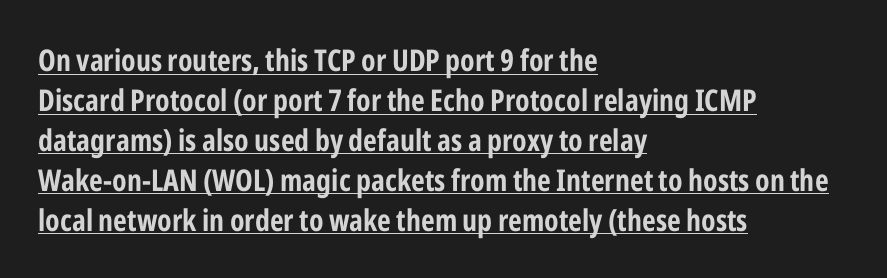
{"serif": "no", "italic": "no", "bold": "yes", "weight": "bold", "width": "condensed", "stroke_contrast": "low", "x_height": "medium", "monospaced": "no", "underline": "yes", "align": "left", "line_spacing": "normal", "line_spacing_ratio": 1.33, "letter_spacing": "normal", "letter_spacing_em": 0.0, "glyph_px": 30}
